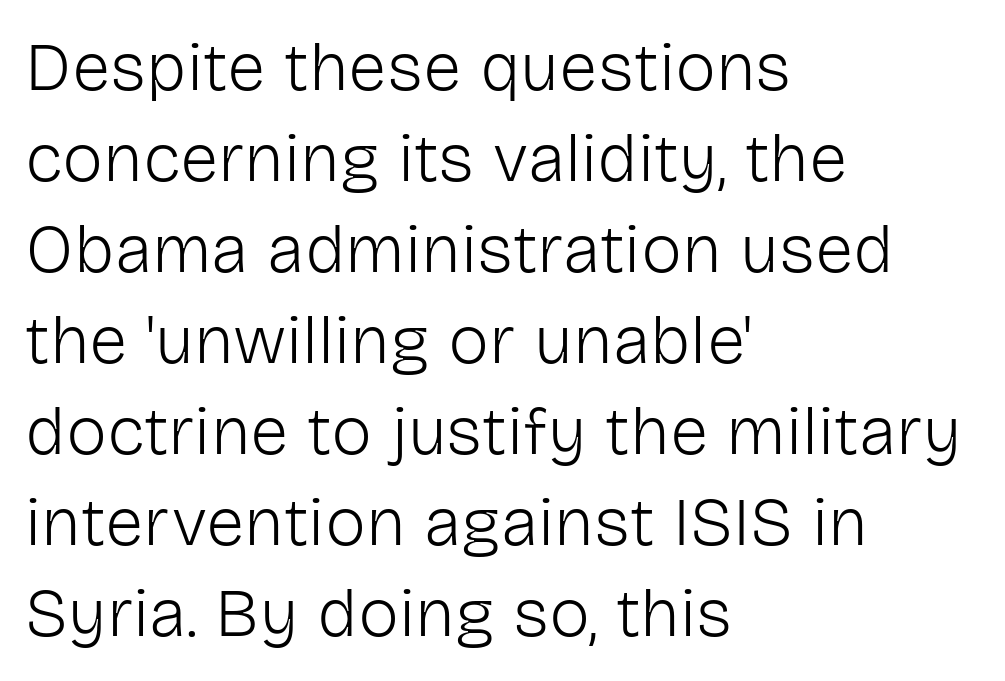
Q: Is the text bold? A: No.
Q: Is the text italic (slanted)? A: No, it is upright.
Q: Is the typeface a serif or a sans-serif typeface? A: Sans-serif.
Q: Is the text underlined? A: No.
Q: How is the paragraph aligned? A: Left-aligned.
Q: Is the spacing between letters normal or unusually wide? A: Normal.
Q: Is the spacing between lines tight, normal or loose? A: Normal.
Q: Width (condensed, normal, or wide)? A: Normal.
Q: Stroke contrast? A: Low.
Q: x-height? A: Medium.
Q: Monospaced? A: No.
